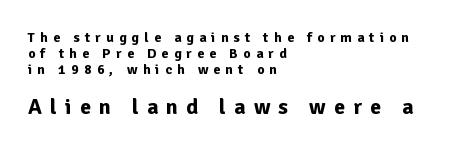
Italic? Not at all — the glyphs are vertical. Compare the two chunks: the lower has the greater cap height. Here the glyphs are tracked loosely, breaking word shapes into spaced letters. The glyphs have the mass of a bold cut. A clean baseline with only descenders dipping below it.
